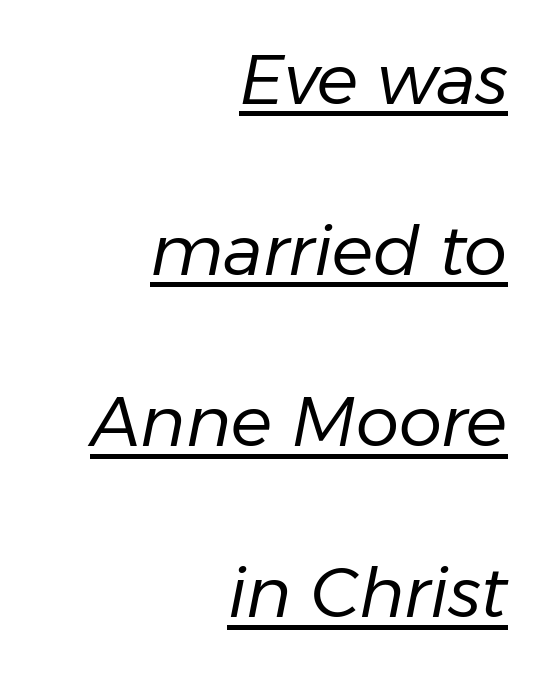
The image shows 69 px regular-weight type, italic (leaning right); set right-aligned, loose line spacing (2.48x), normal letter spacing, underlined; low stroke contrast and a medium x-height.
